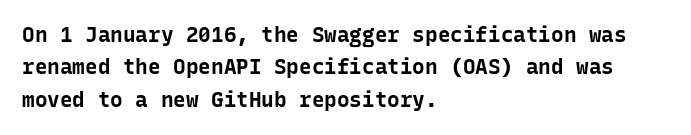
{"italic": "no", "bold": "yes", "underline": "no", "align": "left", "line_spacing": "normal", "line_spacing_ratio": 1.54, "letter_spacing": "normal", "letter_spacing_em": 0.0, "glyph_px": 21}
